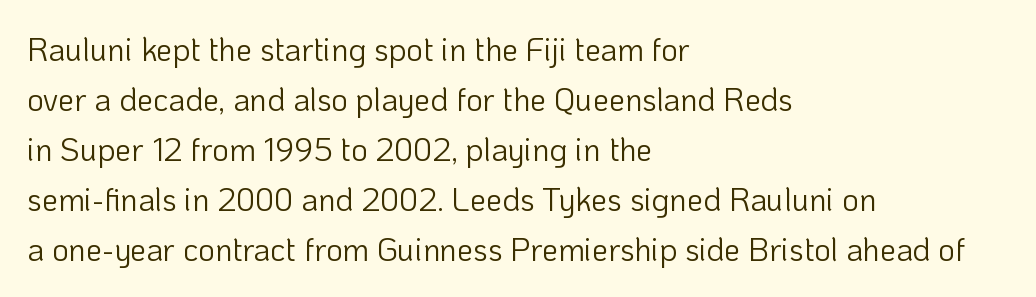
Look at the tracking — it's just the regular setting, nothing added. The string is rendered with underlining switched off. These glyphs show unthickened strokes, regular width or finer. This rendering employs a face without finishing strokes, i.e., a sans-serif. If you drew a ruler down the left edge, every line would touch it. Each letter keeps its own natural width here, so spacing adapts to shape.
